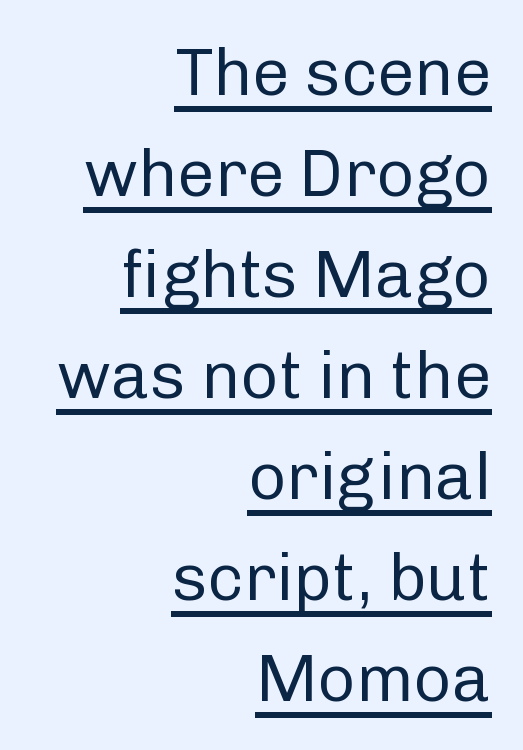
Teacher's note: observe the even right margin — that is flush-right alignment. Italic? Not at all — the glyphs are vertical. You can tell from the bare stems that sans-serif type was used. Bold? No — there's no thickening of the strokes. In designer terms, the underline attribute is active on this setting. Do the characters align in a grid? No, the font is proportional.
